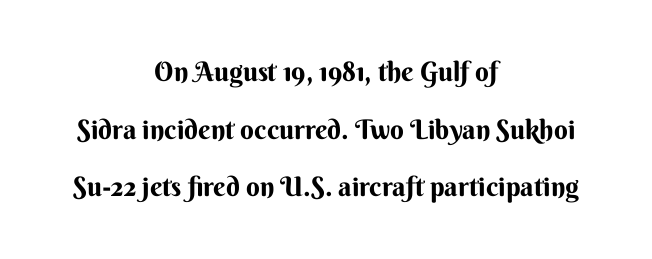
Q: Is the text italic (slanted)? A: No, it is upright.
Q: Is the text underlined? A: No.
Q: How is the paragraph aligned? A: Centered.
Q: Is the spacing between letters normal or unusually wide? A: Normal.
Q: Is the spacing between lines tight, normal or loose? A: Loose.
